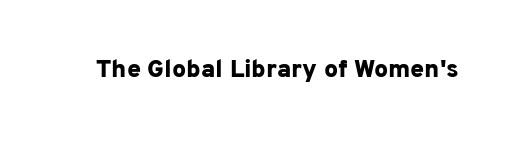
The image shows 25 px bold type, upright; set normal letter spacing, not underlined.
